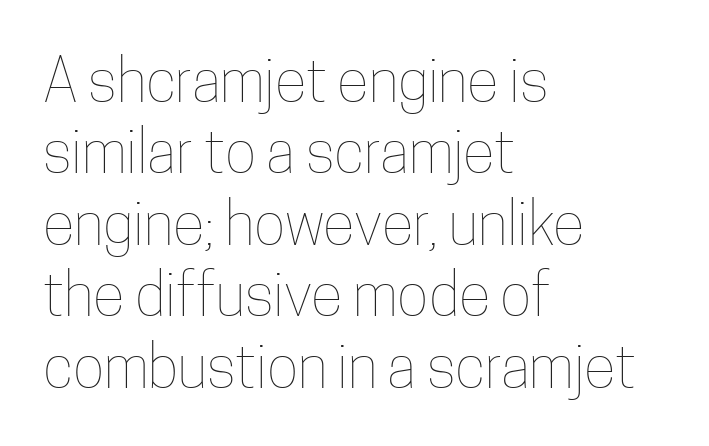
{"italic": "no", "bold": "no", "weight": "thin", "width": "condensed", "stroke_contrast": "low", "x_height": "medium", "monospaced": "no", "underline": "no", "align": "left", "line_spacing_ratio": 1.21, "letter_spacing": "normal", "letter_spacing_em": 0.0, "glyph_px": 59}
